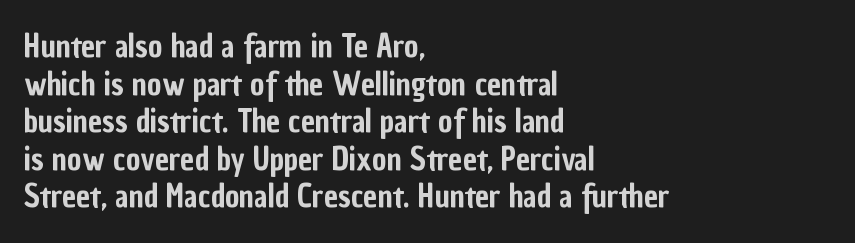
Letter spacing: default. Letterform terminals end flat and unadorned throughout the passage. Proportional: the letters do not fall into vertical columns. Every stem runs plumb, perpendicular to the baseline. Left-aligned paragraph, ragged on the right.
